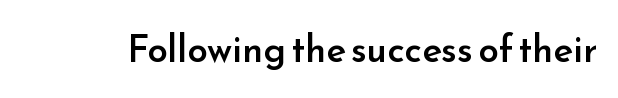
The image shows 37 px semibold sans-serif type, upright; set normal letter spacing, not underlined; low stroke contrast and a small x-height.
